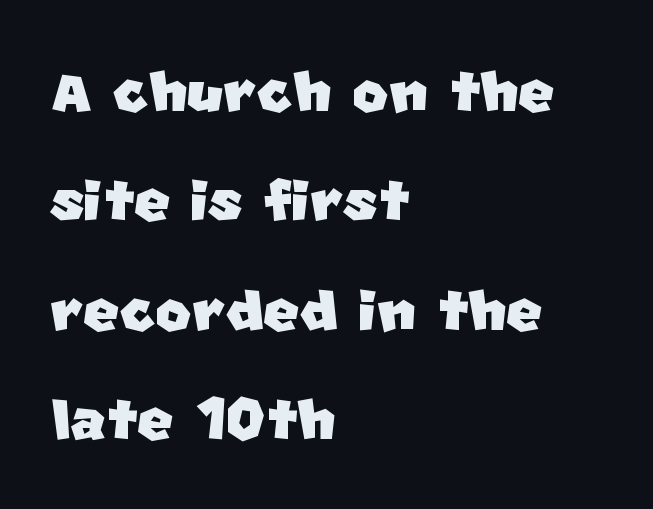
The image shows 77 px sans-serif type; set left-aligned, normal line spacing (1.42x), normal letter spacing, not underlined; low stroke contrast and a large x-height.
